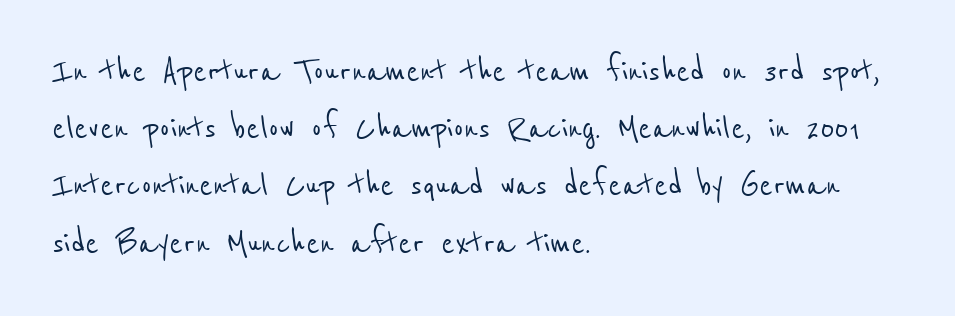
{"serif": "no", "width": "condensed", "stroke_contrast": "low", "x_height": "medium", "monospaced": "no", "underline": "no", "align": "left", "line_spacing": "normal", "line_spacing_ratio": 1.43, "letter_spacing": "normal", "letter_spacing_em": 0.0, "glyph_px": 40}
